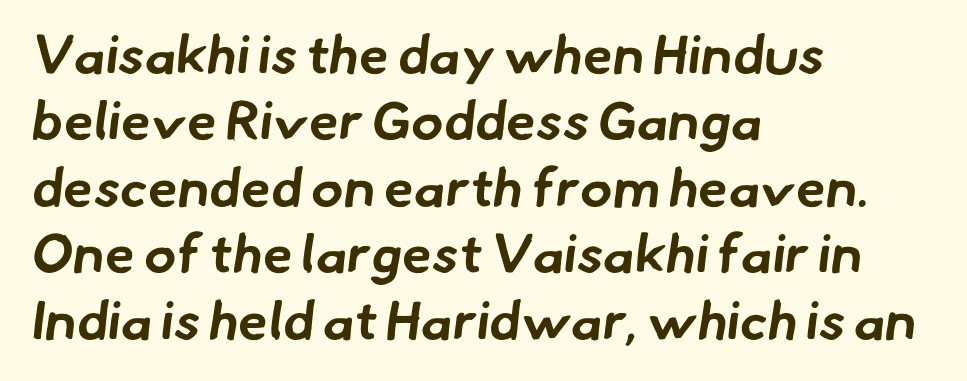
The image shows 54 px bold sans-serif type; set left-aligned, line spacing 1.23x, normal letter spacing, not underlined; low stroke contrast and a small x-height.
